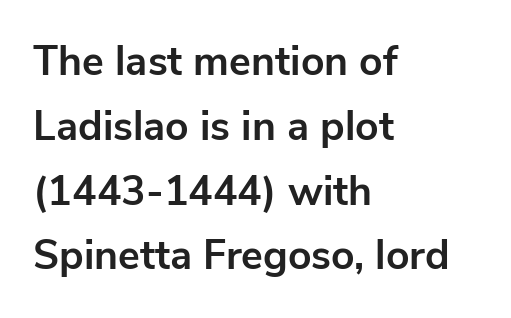
The image shows 41 px bold sans-serif type, upright; set left-aligned, normal line spacing (1.58x), normal letter spacing, not underlined; low stroke contrast and a medium x-height.
